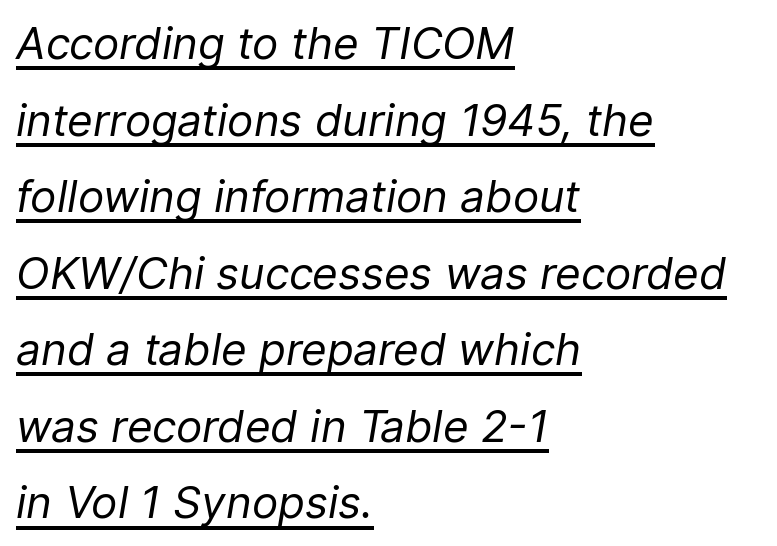
{"italic": "yes", "lean": "right", "slant_degrees": 9, "bold": "no", "weight": "regular", "width": "normal", "stroke_contrast": "low", "x_height": "medium", "monospaced": "no", "underline": "yes", "align": "left", "line_spacing_ratio": 1.74, "letter_spacing": "normal", "letter_spacing_em": 0.0, "glyph_px": 44}
